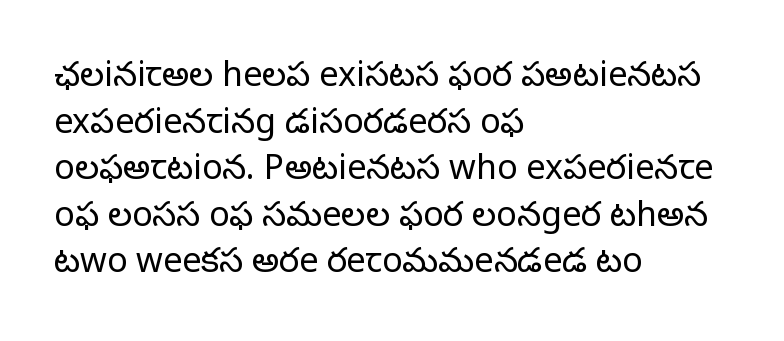
Q: Is the text bold? A: No.
Q: Is the text italic (slanted)? A: No, it is upright.
Q: Is the typeface a serif or a sans-serif typeface? A: Sans-serif.
Q: Is the text underlined? A: No.
Q: How is the paragraph aligned? A: Left-aligned.
Q: Is the spacing between letters normal or unusually wide? A: Normal.
Q: Is the spacing between lines tight, normal or loose? A: Normal.
Q: Width (condensed, normal, or wide)? A: Normal.
Q: Stroke contrast? A: Low.
Q: x-height? A: Medium.
Q: Monospaced? A: No.
